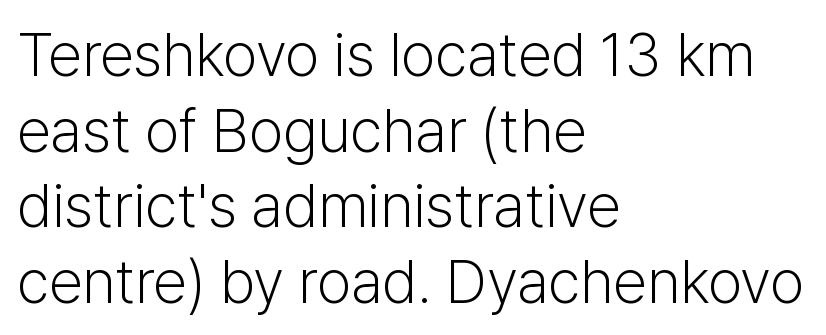
{"serif": "no", "italic": "no", "bold": "no", "weight": "light", "width": "normal", "stroke_contrast": "low", "x_height": "medium", "monospaced": "no", "underline": "no", "align": "left", "line_spacing_ratio": 1.24, "letter_spacing": "normal", "letter_spacing_em": 0.0, "glyph_px": 61}
